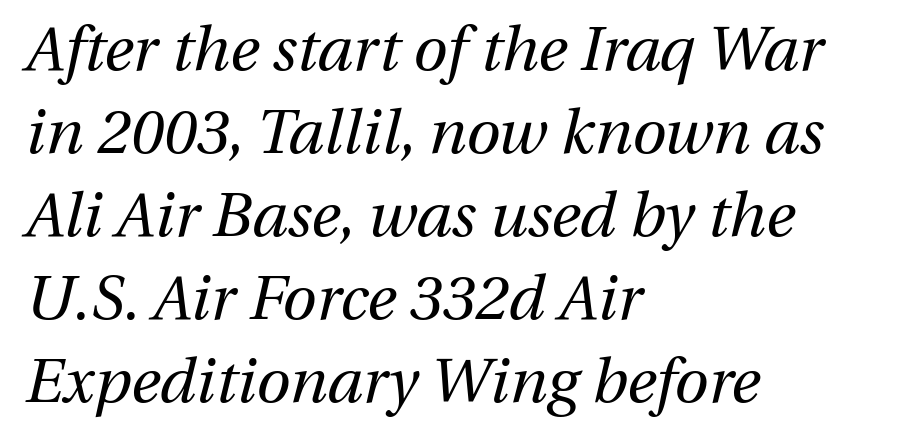
{"italic": "yes", "lean": "right", "slant_degrees": 13, "bold": "no", "weight": "regular", "width": "normal", "stroke_contrast": "medium", "x_height": "medium", "monospaced": "no", "underline": "no", "align": "left", "line_spacing": "normal", "line_spacing_ratio": 1.34, "letter_spacing": "normal", "letter_spacing_em": 0.0, "glyph_px": 62}
